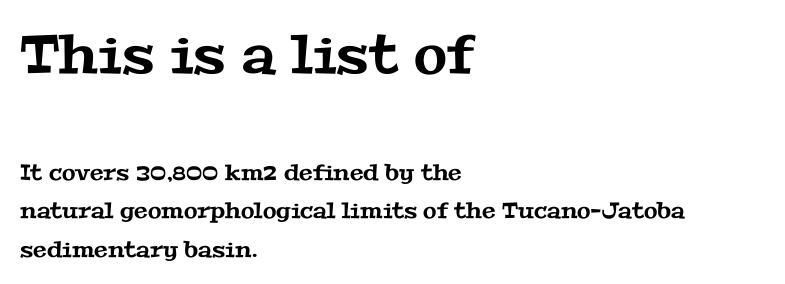
{"serif": "yes", "width": "wide", "stroke_contrast": "medium", "x_height": "medium", "monospaced": "no", "underline": "no", "align": "left", "line_spacing_ratio": 1.75, "letter_spacing": "normal", "letter_spacing_em": 0.0, "larger_block": "first", "size_ratio": 2.45, "glyph_px": 54}
